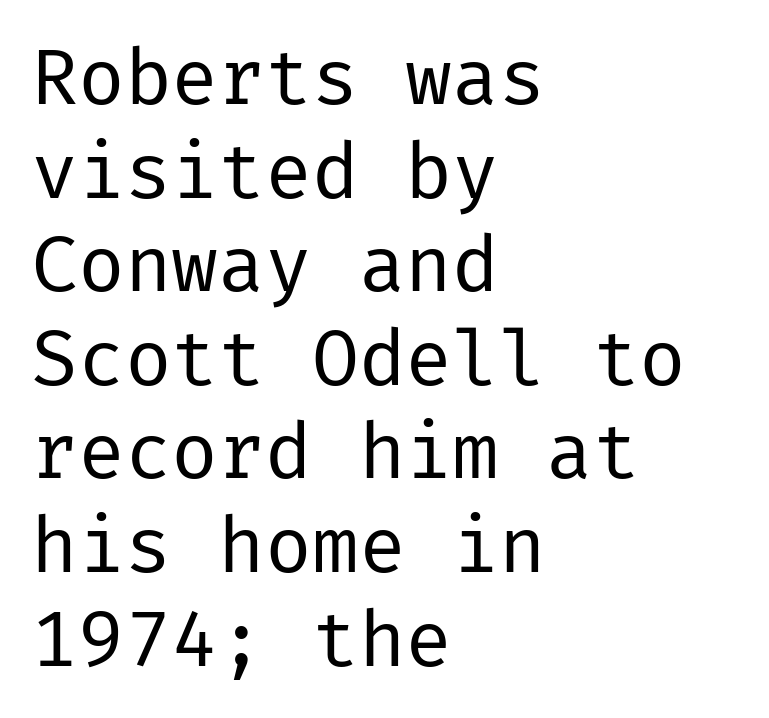
The image shows 78 px regular-weight sans-serif type, upright; set left-aligned, line spacing 1.2x, normal letter spacing, not underlined; low stroke contrast and a medium x-height.
